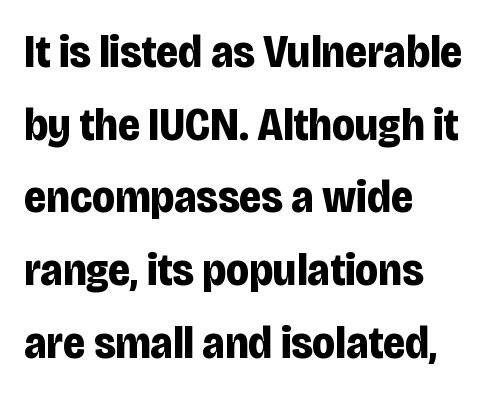
{"serif": "no", "italic": "no", "bold": "yes", "weight": "bold", "width": "condensed", "stroke_contrast": "low", "x_height": "large", "monospaced": "no", "underline": "no", "align": "left", "line_spacing": "normal", "line_spacing_ratio": 1.58, "letter_spacing": "normal", "letter_spacing_em": 0.0, "glyph_px": 46}
